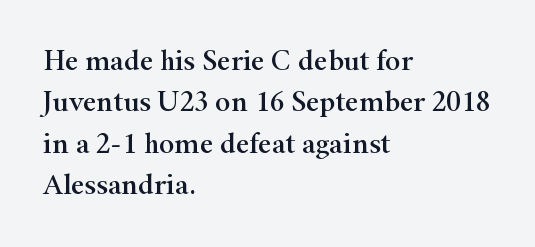
Q: Is the text italic (slanted)? A: No, it is upright.
Q: Is the typeface a serif or a sans-serif typeface? A: Serif.
Q: Is the text underlined? A: No.
Q: How is the paragraph aligned? A: Left-aligned.
Q: Is the spacing between letters normal or unusually wide? A: Normal.
Q: Is the spacing between lines tight, normal or loose? A: Normal.
Q: Width (condensed, normal, or wide)? A: Wide.
Q: Stroke contrast? A: High.
Q: x-height? A: Small.
Q: Monospaced? A: No.
